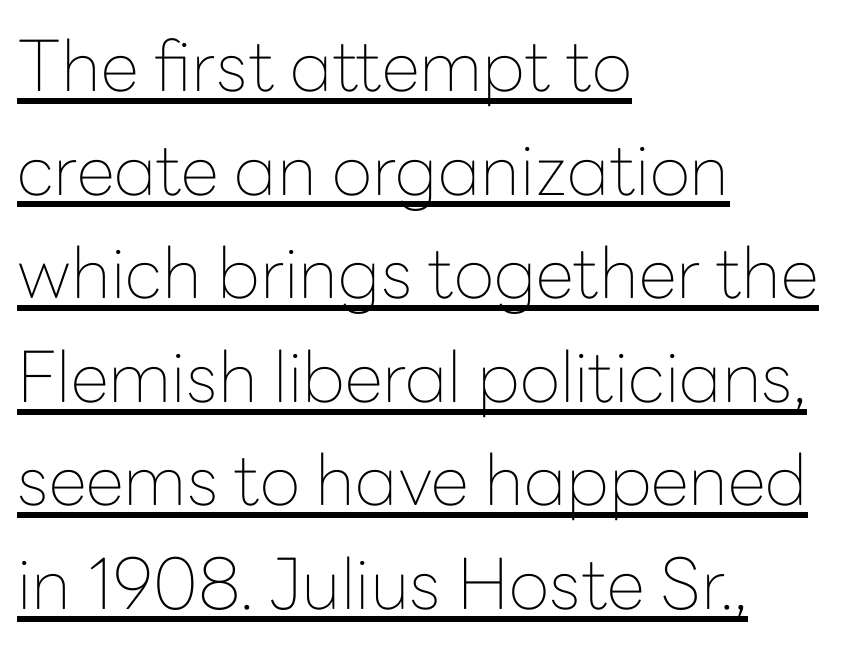
Designer's note — italics off, roman on. Quick note: interline space is typical. Here the designer chose a conventional face with non-uniform glyph widths. How are the letters spaced? Ordinarily, with no added tracking.
